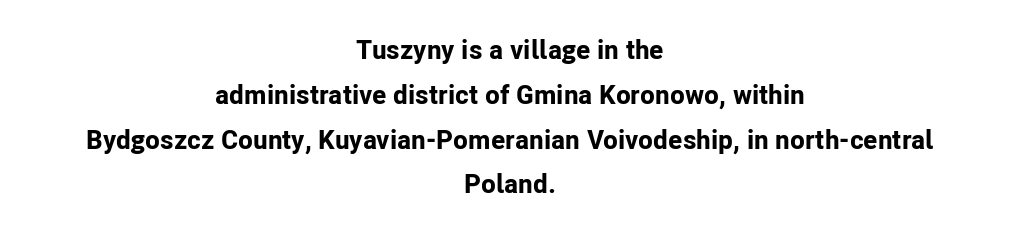
Q: Is the text bold? A: Yes.
Q: Is the text italic (slanted)? A: No, it is upright.
Q: Is the text underlined? A: No.
Q: How is the paragraph aligned? A: Centered.
Q: Is the spacing between letters normal or unusually wide? A: Normal.
Q: Is the spacing between lines tight, normal or loose? A: Normal.
